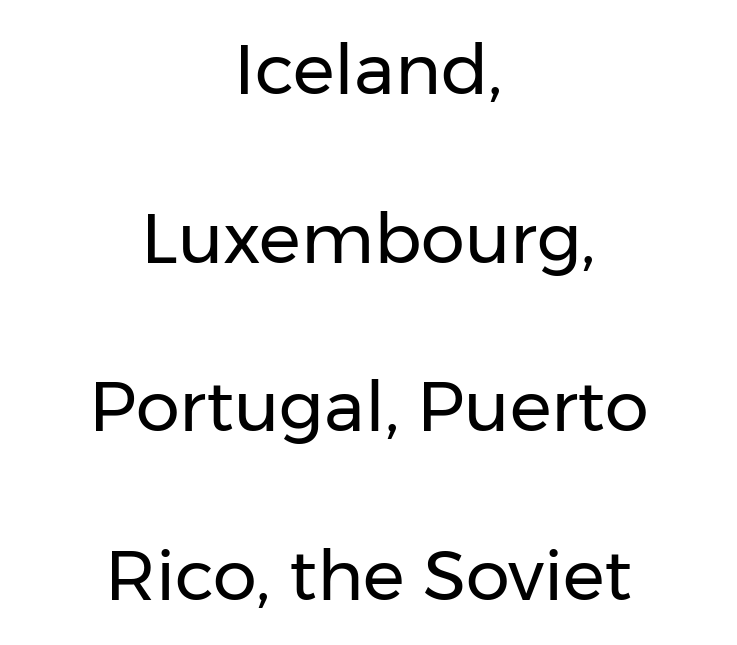
The face used here is proportionally spaced, like ordinary book or web type. Is this a sans? Yes — the strokes have no serifs. Clear beneath every line of the passage. Baseline-to-baseline distance is far greater than the letter height. Is the block centered? Yes — each line is placed symmetrically about the middle.
